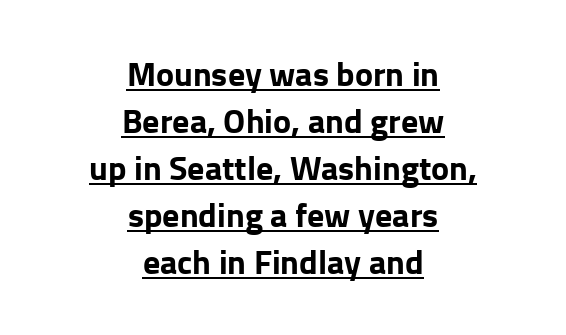
The image shows 34 px bold sans-serif type, upright; set centered, normal line spacing (1.38x), normal letter spacing, underlined; low stroke contrast and a medium x-height.
